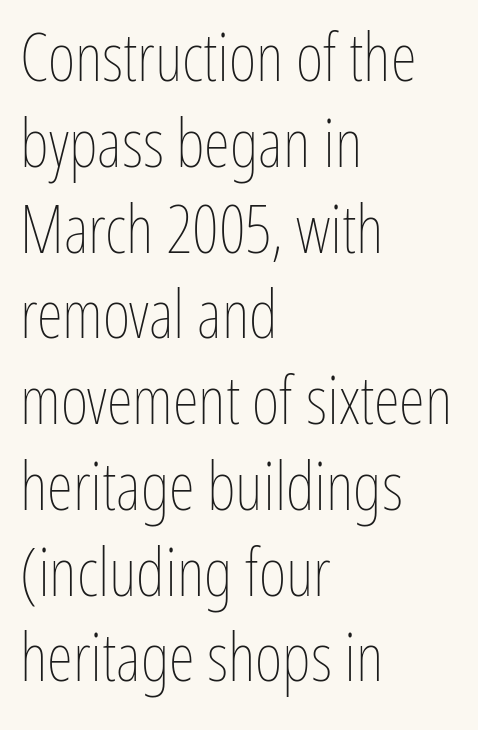
The image shows 67 px thin, condensed type, upright; set left-aligned, normal line spacing (1.28x), normal letter spacing, not underlined; low stroke contrast and a medium x-height.
